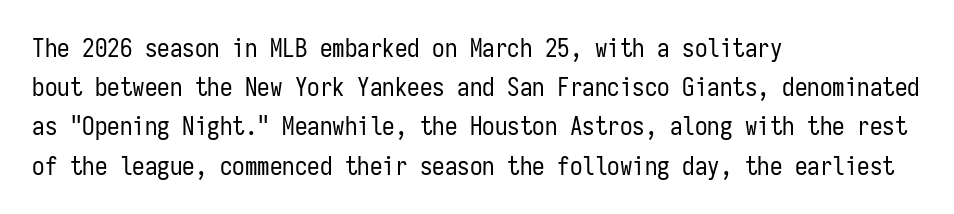
Is this a heavy cut? Hardly; it is regular or lighter. In CSS terms this would be text-align: left. Words appear dense and cohesive because spacing is normal. The gap between lines stays unmarked. Reading down the column, the eye jumps a familiar distance to each next line. This is roman type, the default non-slanted kind.
